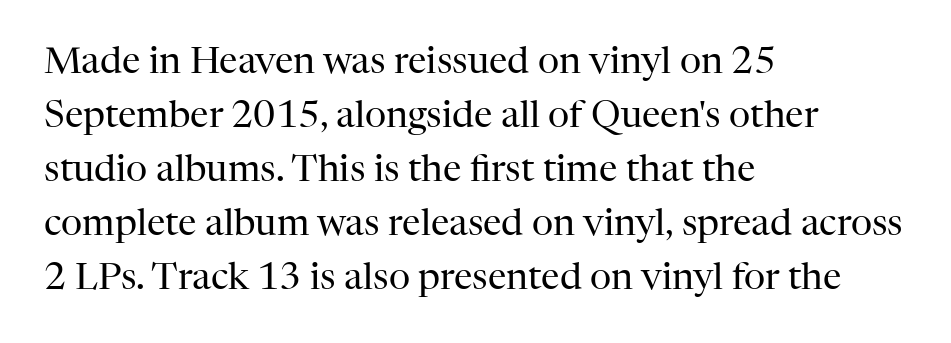
Q: Is the text bold? A: No.
Q: Is the text italic (slanted)? A: No, it is upright.
Q: Is the typeface a serif or a sans-serif typeface? A: Serif.
Q: Is the text underlined? A: No.
Q: How is the paragraph aligned? A: Left-aligned.
Q: Is the spacing between letters normal or unusually wide? A: Normal.
Q: Is the spacing between lines tight, normal or loose? A: Normal.
Q: Width (condensed, normal, or wide)? A: Normal.
Q: Stroke contrast? A: High.
Q: x-height? A: Medium.
Q: Monospaced? A: No.
